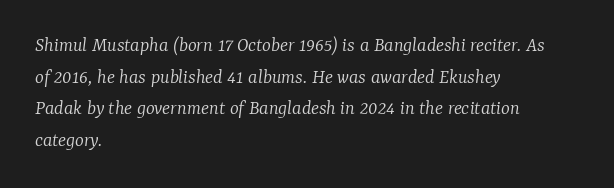
{"italic": "yes", "lean": "right", "slant_degrees": 7, "bold": "no", "underline": "no", "align": "left", "line_spacing": "normal", "line_spacing_ratio": 1.51, "letter_spacing": "normal", "letter_spacing_em": 0.0, "glyph_px": 21}
